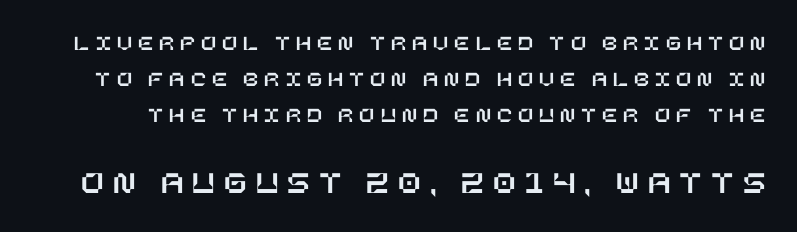
Reading top to bottom, the characters get bigger at the block break. One glance says typical: line gaps are just what's usual. Does extra space separate the letters? Yes, quite a lot of it. The passage shown is not underscored anywhere. The lettering holds an erect, upright posture throughout.
